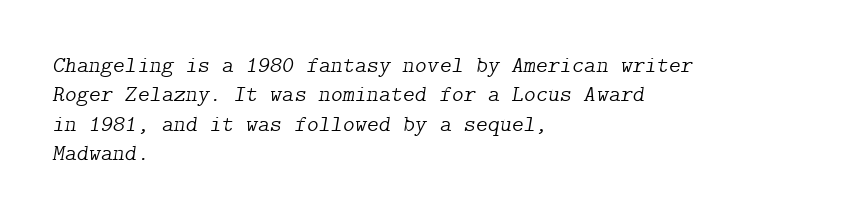
The image shows 23 px text type, italic (leaning right); set left-aligned, normal line spacing (1.28x), normal letter spacing, not underlined.
